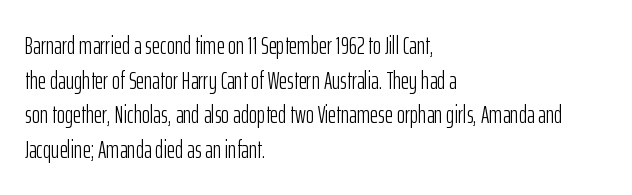
Q: Is the text bold? A: No.
Q: Is the text italic (slanted)? A: No, it is upright.
Q: Is the text underlined? A: No.
Q: How is the paragraph aligned? A: Left-aligned.
Q: Is the spacing between letters normal or unusually wide? A: Normal.
Q: Is the spacing between lines tight, normal or loose? A: Normal.
